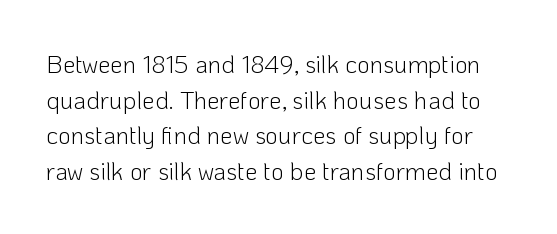
Decoration check: the copy has no underline. Each stroke keeps to a modest, everyday thickness or less. Every character sits straight up, as roman type does. Characters follow at the spacing the type designer built in.
